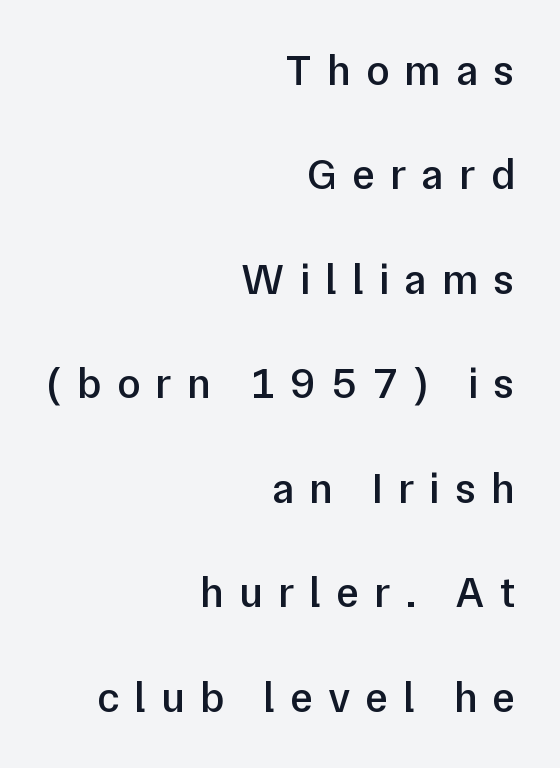
Q: Is the text bold? A: Semi-bold.
Q: Is the text italic (slanted)? A: No, it is upright.
Q: Is the typeface a serif or a sans-serif typeface? A: Sans-serif.
Q: Is the text underlined? A: No.
Q: How is the paragraph aligned? A: Right-aligned.
Q: Is the spacing between letters normal or unusually wide? A: Unusually wide.
Q: Is the spacing between lines tight, normal or loose? A: Loose.
Q: Width (condensed, normal, or wide)? A: Normal.
Q: Stroke contrast? A: Low.
Q: x-height? A: Medium.
Q: Monospaced? A: No.
